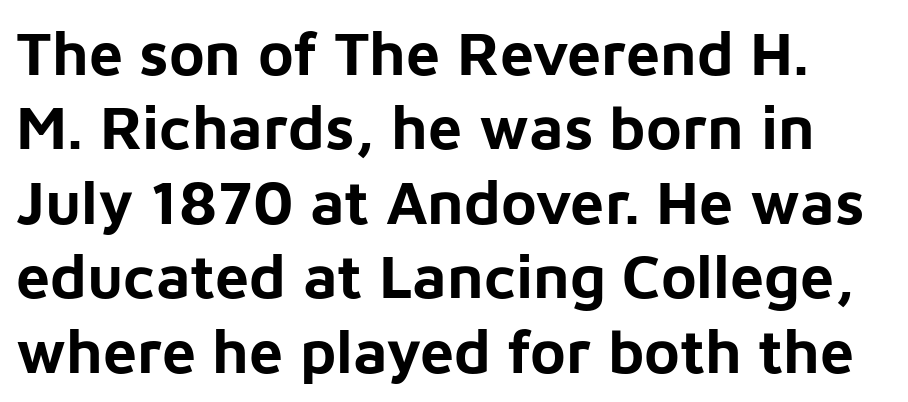
The image shows 61 px bold sans-serif type, upright; set line spacing 1.22x, normal letter spacing, not underlined; low stroke contrast and a medium x-height.
